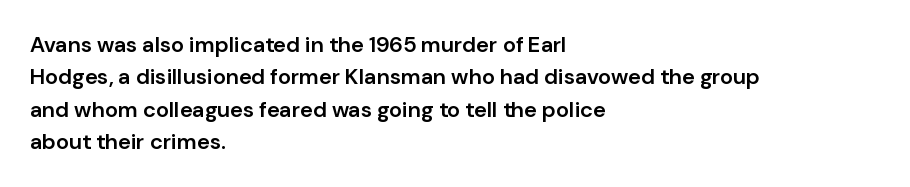
{"italic": "no", "bold": "semi", "underline": "no", "align": "left", "line_spacing": "normal", "line_spacing_ratio": 1.47, "letter_spacing": "normal", "letter_spacing_em": 0.0, "glyph_px": 22}
